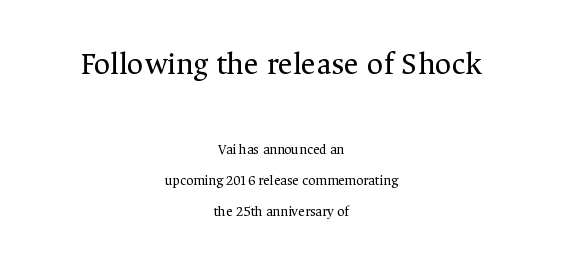
This sample has the flowing, uneven cadence of proportional lettering. Summary of vertical rhythm: relaxed, with wide interline spacing. Small tapered or slab feet sit at the stroke ends, so this counts as serif. Visually, the top section dominates because its glyphs are scaled up. Caption: standard tracking, unaltered. Check the space under the baseline: it is left empty.
